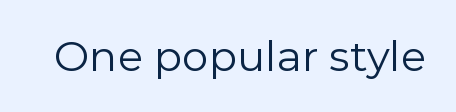
{"serif": "no", "italic": "no", "bold": "no", "weight": "regular", "width": "normal", "x_height": "medium", "monospaced": "no", "underline": "no", "letter_spacing": "normal", "letter_spacing_em": 0.0, "glyph_px": 42}
